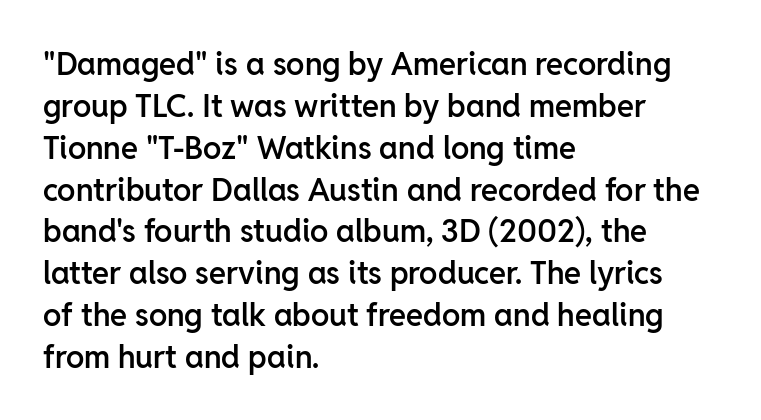
{"serif": "no", "italic": "no", "bold": "semi", "weight": "semibold", "width": "normal", "stroke_contrast": "low", "x_height": "medium", "monospaced": "no", "underline": "no", "align": "left", "line_spacing": "normal", "line_spacing_ratio": 1.35, "letter_spacing": "normal", "letter_spacing_em": 0.0, "glyph_px": 31}
